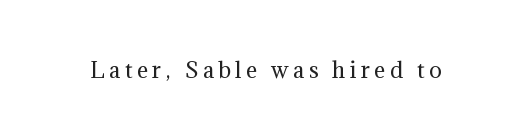
Q: Is the text bold? A: No.
Q: Is the text italic (slanted)? A: No, it is upright.
Q: Is the text underlined? A: No.
Q: Is the spacing between letters normal or unusually wide? A: Unusually wide.
